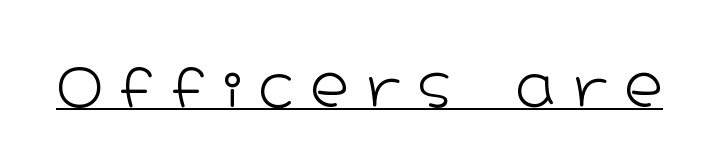
{"serif": "no", "italic": "no", "bold": "no", "weight": "light", "width": "wide", "stroke_contrast": "low", "x_height": "medium", "monospaced": "no", "underline": "yes", "letter_spacing": "wide", "letter_spacing_em": 0.32, "glyph_px": 53}
